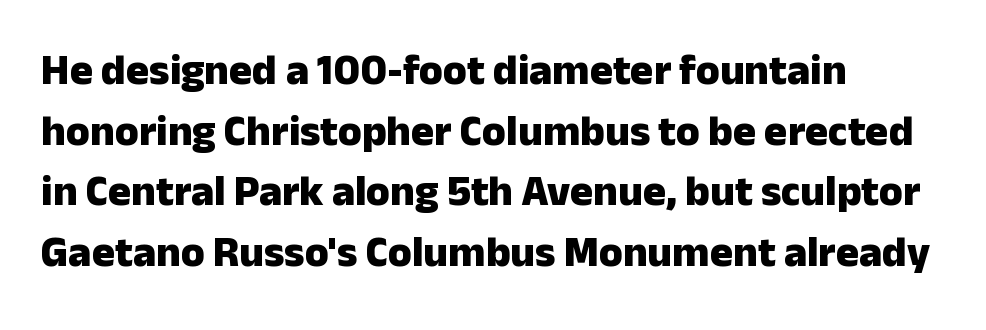
Q: Is the text bold? A: Yes.
Q: Is the text italic (slanted)? A: No, it is upright.
Q: Is the typeface a serif or a sans-serif typeface? A: Sans-serif.
Q: Is the text underlined? A: No.
Q: How is the paragraph aligned? A: Left-aligned.
Q: Is the spacing between letters normal or unusually wide? A: Normal.
Q: Is the spacing between lines tight, normal or loose? A: Normal.
Q: Width (condensed, normal, or wide)? A: Normal.
Q: Stroke contrast? A: Low.
Q: x-height? A: Medium.
Q: Monospaced? A: No.
